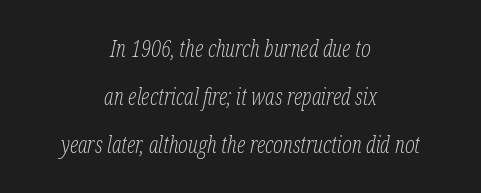
Q: Is the text bold? A: No.
Q: Is the text italic (slanted)? A: Yes, it leans right by about 12 degrees.
Q: Is the text underlined? A: No.
Q: How is the paragraph aligned? A: Centered.
Q: Is the spacing between letters normal or unusually wide? A: Normal.
Q: Is the spacing between lines tight, normal or loose? A: Loose.
